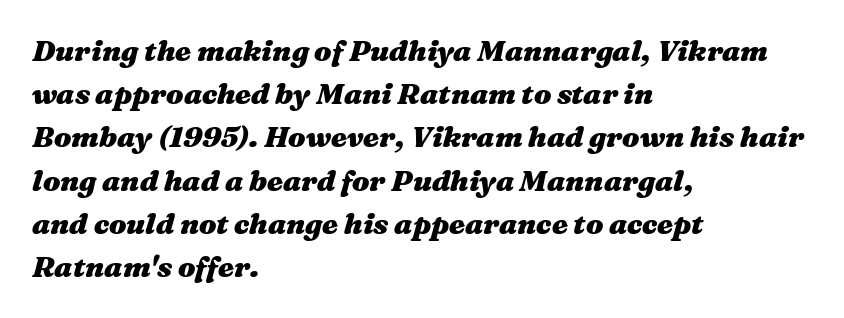
The axis of the letterforms is tilted away from vertical. Typographic density is high because the face is bold. A typesetter would call this leading conventional body-copy spacing. No word sits above an underline. Here the designer chose a conventional face with non-uniform glyph widths.
